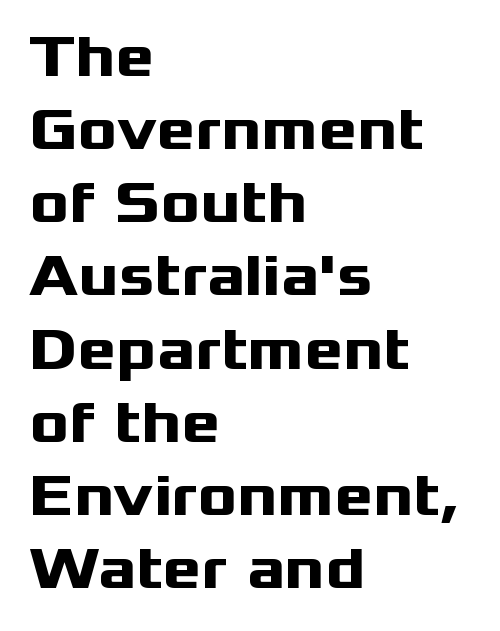
The image shows 59 px heavy, wide sans-serif type, upright; set left-aligned, line spacing 1.24x, normal letter spacing, not underlined; medium stroke contrast and a medium x-height.
